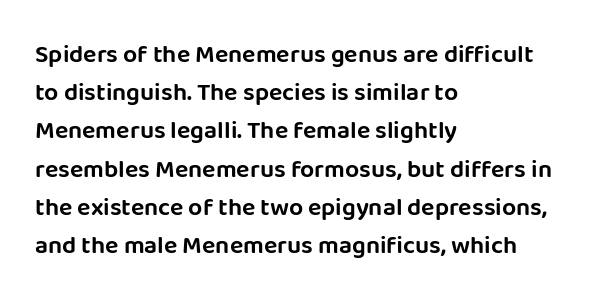
The image shows 25 px text type, upright; set left-aligned, normal line spacing (1.53x), normal letter spacing, not underlined.
